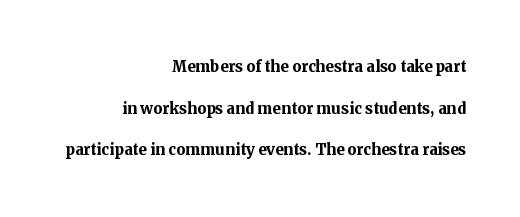
The image shows 20 px bold type, upright; set right-aligned, loose line spacing (2.08x), normal letter spacing, not underlined.
